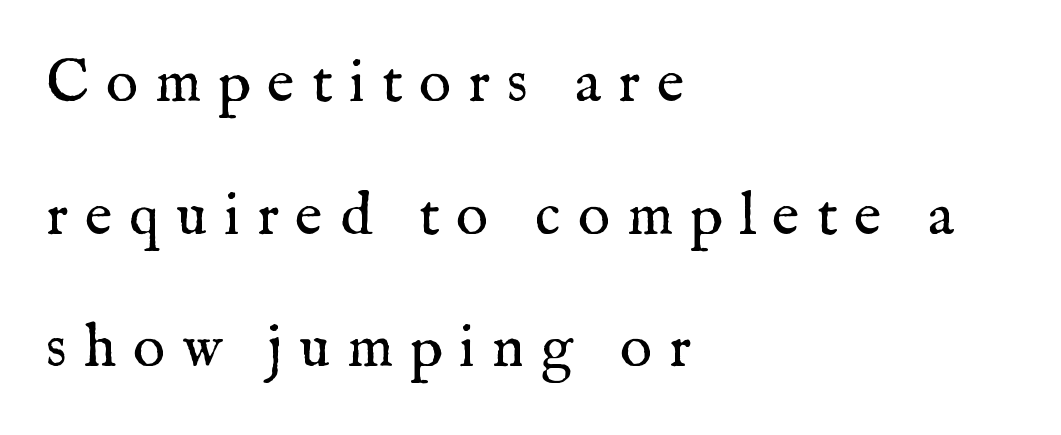
Q: Is the text bold? A: No.
Q: Is the text italic (slanted)? A: No, it is upright.
Q: Is the typeface a serif or a sans-serif typeface? A: Serif.
Q: Is the text underlined? A: No.
Q: How is the paragraph aligned? A: Left-aligned.
Q: Is the spacing between letters normal or unusually wide? A: Unusually wide.
Q: Is the spacing between lines tight, normal or loose? A: Loose.
Q: Width (condensed, normal, or wide)? A: Normal.
Q: Stroke contrast? A: Medium.
Q: x-height? A: Medium.
Q: Monospaced? A: No.
